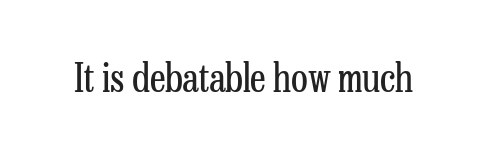
Q: Is the text bold? A: No.
Q: Is the text italic (slanted)? A: No, it is upright.
Q: Is the typeface a serif or a sans-serif typeface? A: Serif.
Q: Is the text underlined? A: No.
Q: Is the spacing between letters normal or unusually wide? A: Normal.
Q: Width (condensed, normal, or wide)? A: Condensed.
Q: Stroke contrast? A: Low.
Q: x-height? A: Medium.
Q: Monospaced? A: No.
